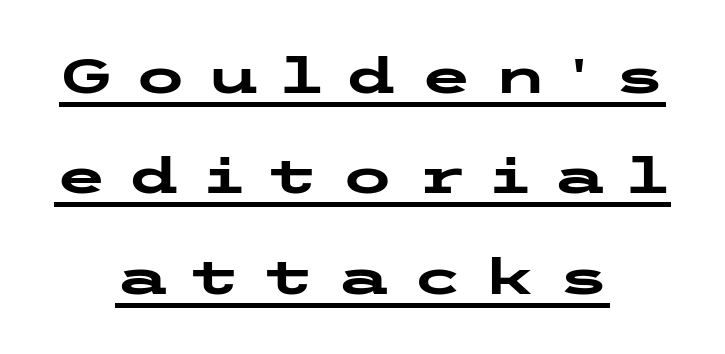
The image shows 48 px heavy, wide sans-serif type, upright; set centered, loose line spacing (2.09x), unusually wide letter spacing (+0.44 em), underlined; low stroke contrast and a medium x-height.
